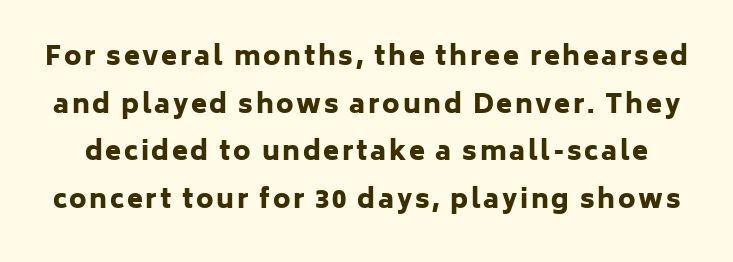
The image shows 26 px bold type, upright; set line spacing 1.83x, not underlined.
